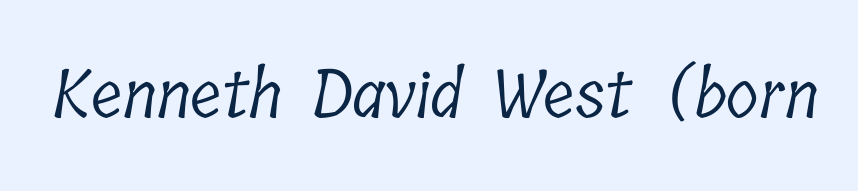
The image shows 67 px light, condensed serif type; set normal letter spacing, not underlined; low stroke contrast and a medium x-height.
